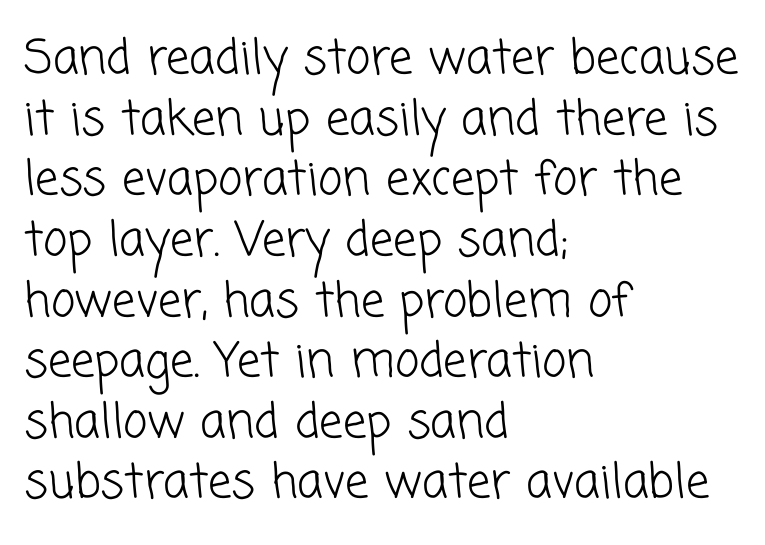
All the whitespace from short lines collects on the right. The rendering uses a moderate line-height, typical for paragraphs. Words float on clear page, feet unadorned. Each letter keeps its own natural width here, so spacing adapts to shape.
